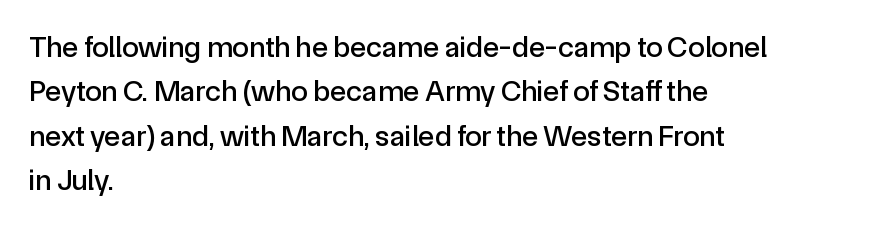
The image shows 30 px sans-serif type, upright; set left-aligned, normal line spacing (1.48x), normal letter spacing, not underlined; a medium x-height.
